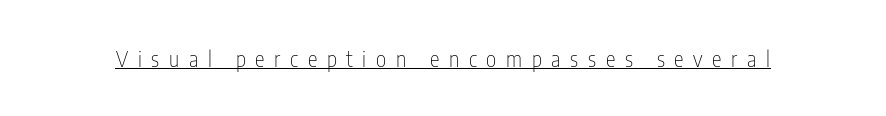
The image shows 22 px text type, upright; set unusually wide letter spacing (+0.44 em), underlined.
